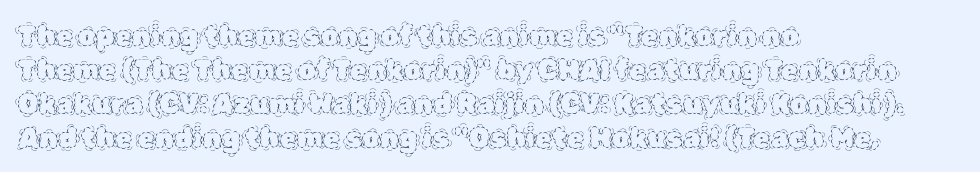
The image shows 28 px thin type, upright; set left-aligned, line spacing 1.21x, normal letter spacing, not underlined; a large x-height.
